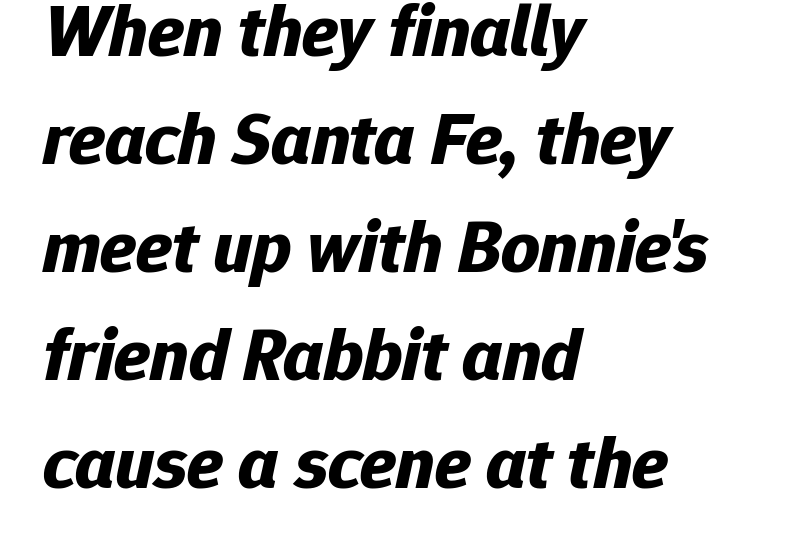
The image shows 75 px bold type, italic (leaning right); set left-aligned, normal line spacing (1.44x), normal letter spacing, not underlined; low stroke contrast and a medium x-height.
